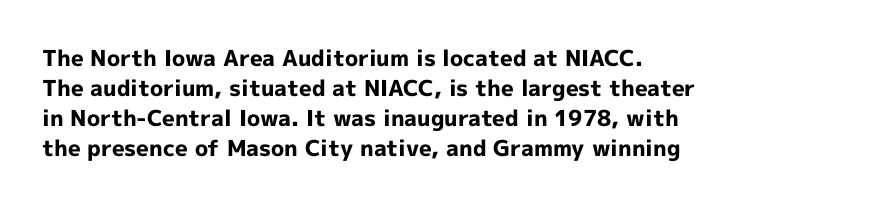
The image shows 22 px bold type, upright; set left-aligned, normal line spacing (1.37x), normal letter spacing, not underlined.
